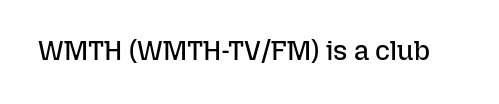
{"italic": "no", "bold": "no", "underline": "no", "letter_spacing": "normal", "letter_spacing_em": 0.0, "glyph_px": 27}
